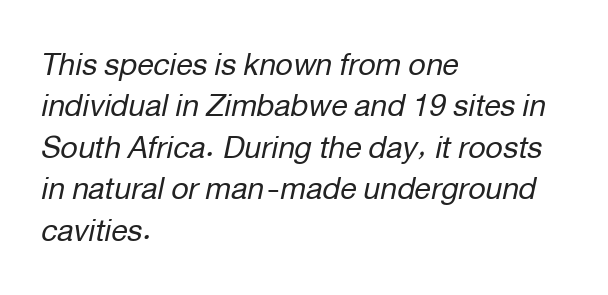
The image shows 30 px regular-weight type, italic (leaning right); set left-aligned, normal line spacing (1.38x), normal letter spacing, not underlined; low stroke contrast and a medium x-height.
